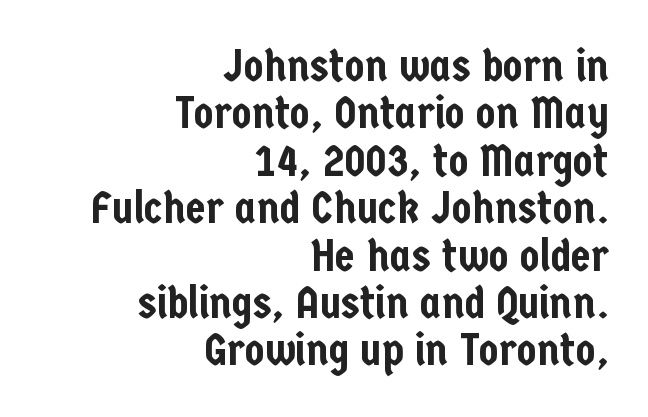
{"serif": "no", "italic": "no", "width": "condensed", "stroke_contrast": "low", "x_height": "medium", "monospaced": "no", "underline": "no", "align": "right", "line_spacing": "tight", "line_spacing_ratio": 1.03, "letter_spacing": "normal", "letter_spacing_em": 0.0, "glyph_px": 46}
